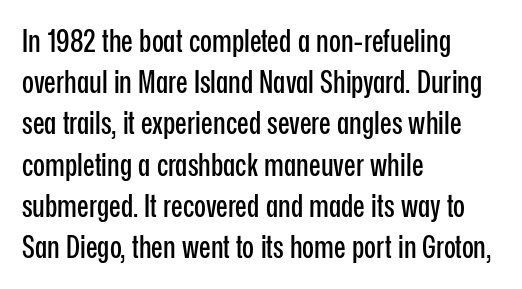
The image shows 31 px condensed sans-serif type, upright; set left-aligned, normal line spacing (1.33x), normal letter spacing, not underlined; low stroke contrast and a medium x-height.
